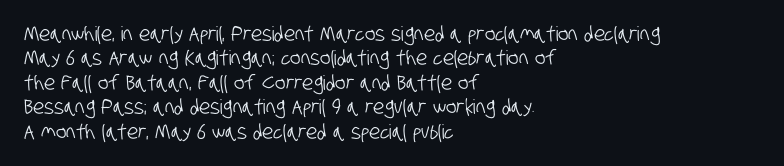
Q: Is the text underlined? A: No.
Q: How is the paragraph aligned? A: Left-aligned.
Q: Is the spacing between letters normal or unusually wide? A: Normal.
